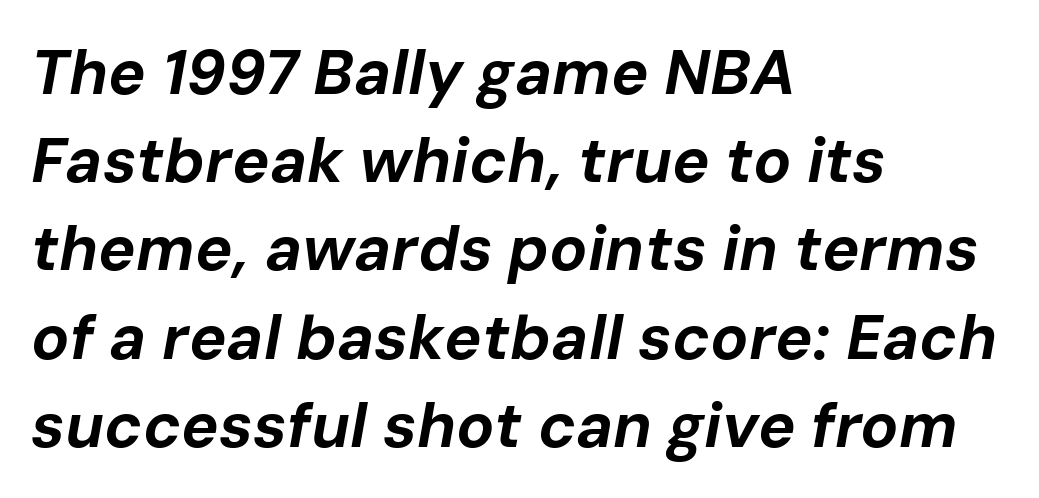
The image shows 63 px bold type, italic (leaning right); set left-aligned, normal line spacing (1.4x), normal letter spacing, not underlined; low stroke contrast and a medium x-height.
